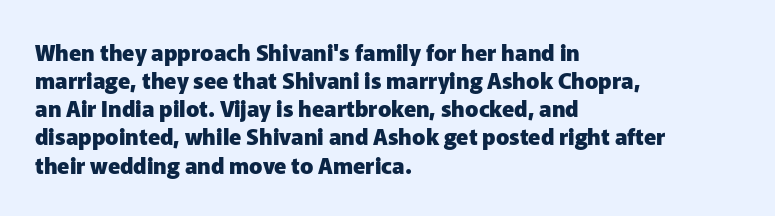
Q: Is the text bold? A: Yes.
Q: Is the text italic (slanted)? A: No, it is upright.
Q: Is the text underlined? A: No.
Q: How is the paragraph aligned? A: Left-aligned.
Q: Is the spacing between letters normal or unusually wide? A: Normal.
Q: Is the spacing between lines tight, normal or loose? A: Normal.
